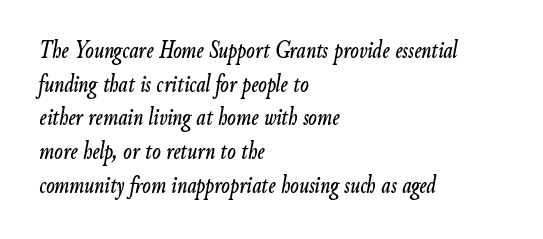
Q: Is the text italic (slanted)? A: Yes, it leans right by about 9 degrees.
Q: Is the text underlined? A: No.
Q: How is the paragraph aligned? A: Left-aligned.
Q: Is the spacing between letters normal or unusually wide? A: Normal.
Q: Is the spacing between lines tight, normal or loose? A: Normal.
